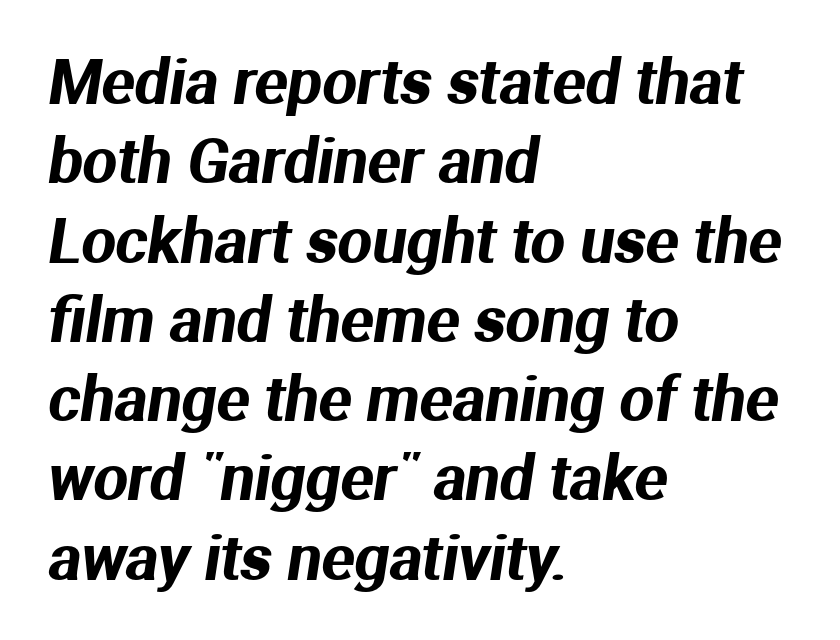
Left-aligned paragraph, ragged on the right. The letters advance in unequal steps, a hallmark of proportional type. Students, note that the glyphs here touch the page at normal intervals. The space beneath each line is pristine and unruled. What's the leading like? Ordinary, nothing unusual.
